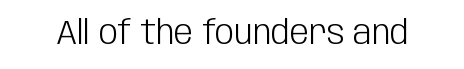
Regarding serifs, this sample does without them. Quick note: underline off. Looks like regular typesetting: each glyph gets only the width it needs. The horizontal fit of the characters is conventional and even. Characters remain perfectly vertical along every line. Counters stay open thanks to moderate or lighter strokes.
